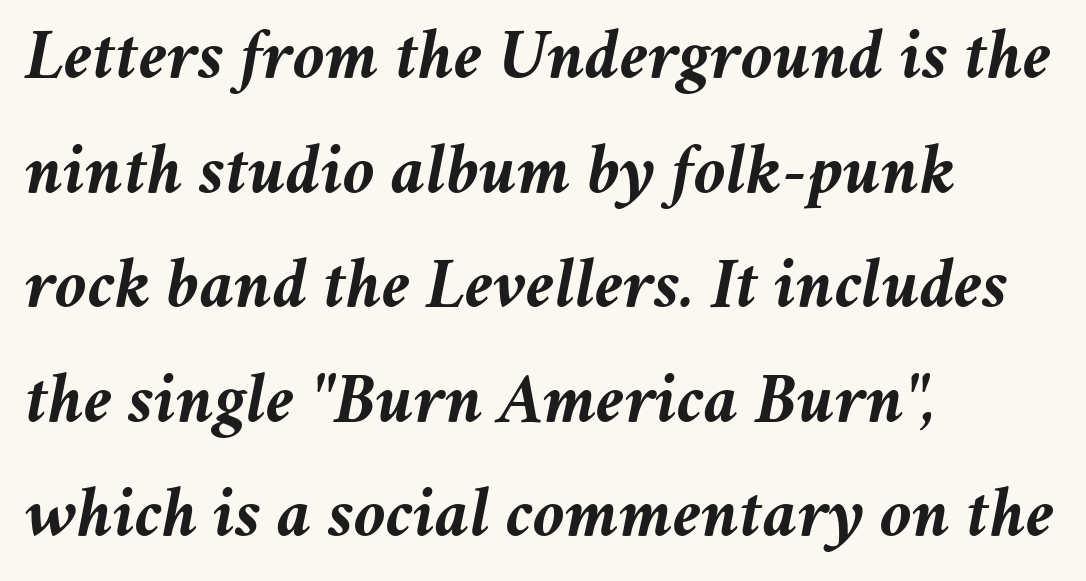
Q: Is the text bold? A: Yes.
Q: Is the text italic (slanted)? A: Yes, it leans right by about 11 degrees.
Q: Is the text underlined? A: No.
Q: How is the paragraph aligned? A: Left-aligned.
Q: Is the spacing between letters normal or unusually wide? A: Normal.
Q: Is the spacing between lines tight, normal or loose? A: Normal.
Q: Width (condensed, normal, or wide)? A: Normal.
Q: Stroke contrast? A: Medium.
Q: x-height? A: Medium.
Q: Monospaced? A: No.
